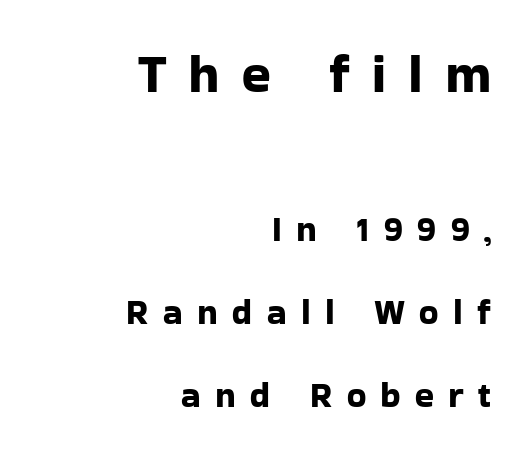
Q: Is the text italic (slanted)? A: No, it is upright.
Q: Is the typeface a serif or a sans-serif typeface? A: Sans-serif.
Q: Is the text underlined? A: No.
Q: How is the paragraph aligned? A: Right-aligned.
Q: Is the spacing between letters normal or unusually wide? A: Unusually wide.
Q: Is the spacing between lines tight, normal or loose? A: Loose.
Q: Which block of text is set in a larger size, the first (top) or the second (bottom)? A: The first (top) one.
Q: Width (condensed, normal, or wide)? A: Normal.
Q: Stroke contrast? A: Low.
Q: x-height? A: Medium.
Q: Monospaced? A: No.
